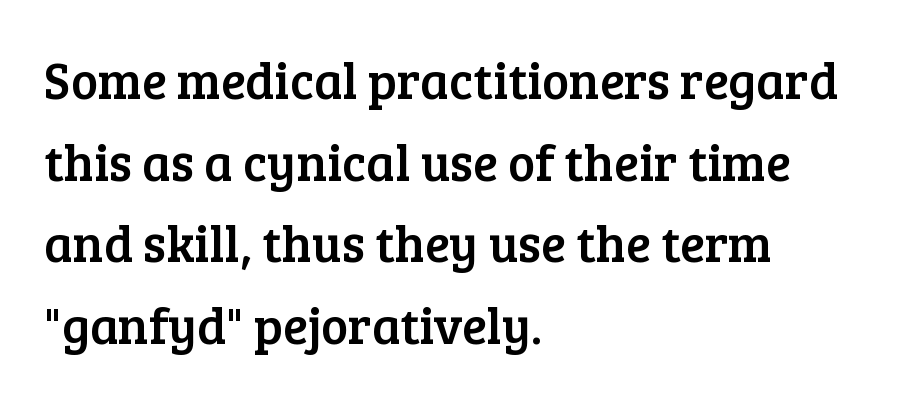
The image shows 51 px serif type, upright; set left-aligned, normal line spacing (1.6x), normal letter spacing, not underlined; low stroke contrast and a medium x-height.
